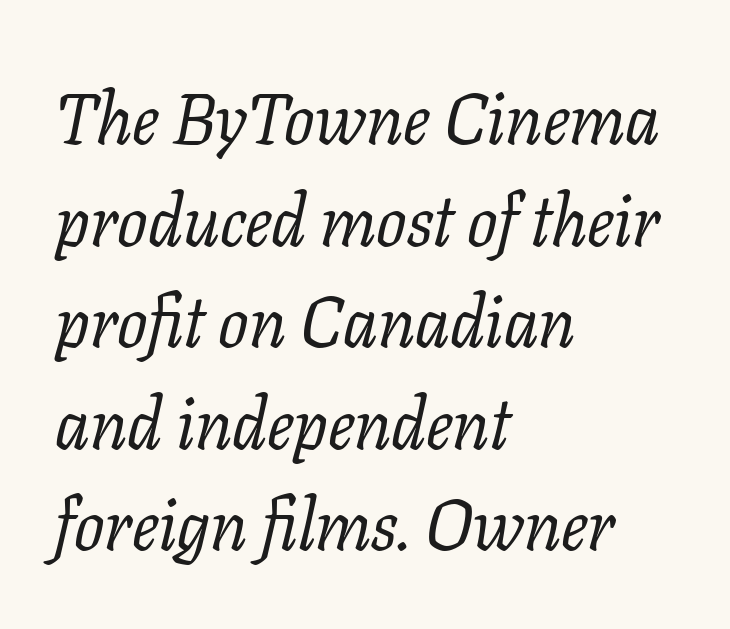
Line spacing here is normal. What kind of face is this? One with serifs. The passage is arranged the way most books set body copy — flush left. The specimen omits any rule beneath the text block's lines.
